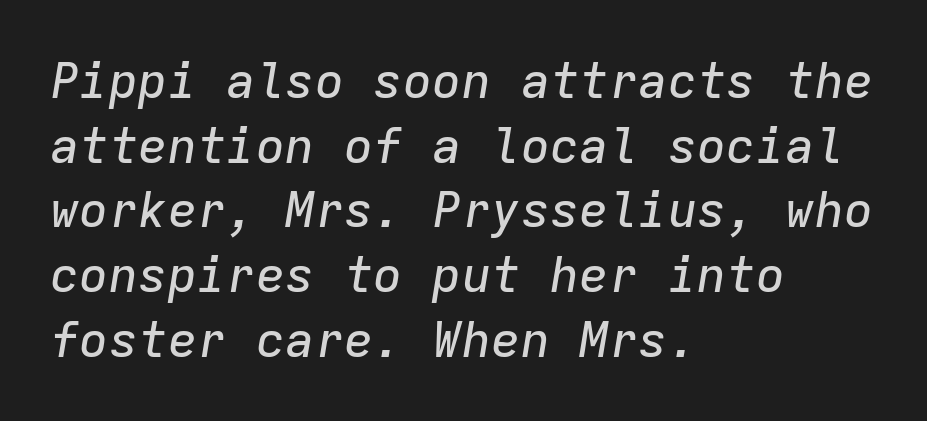
Q: Is the text italic (slanted)? A: Yes, it leans right by about 9 degrees.
Q: Is the text underlined? A: No.
Q: How is the paragraph aligned? A: Left-aligned.
Q: Is the spacing between letters normal or unusually wide? A: Normal.
Q: Is the spacing between lines tight, normal or loose? A: Normal.
Q: Width (condensed, normal, or wide)? A: Normal.
Q: Stroke contrast? A: Low.
Q: x-height? A: Medium.
Q: Monospaced? A: Yes.
